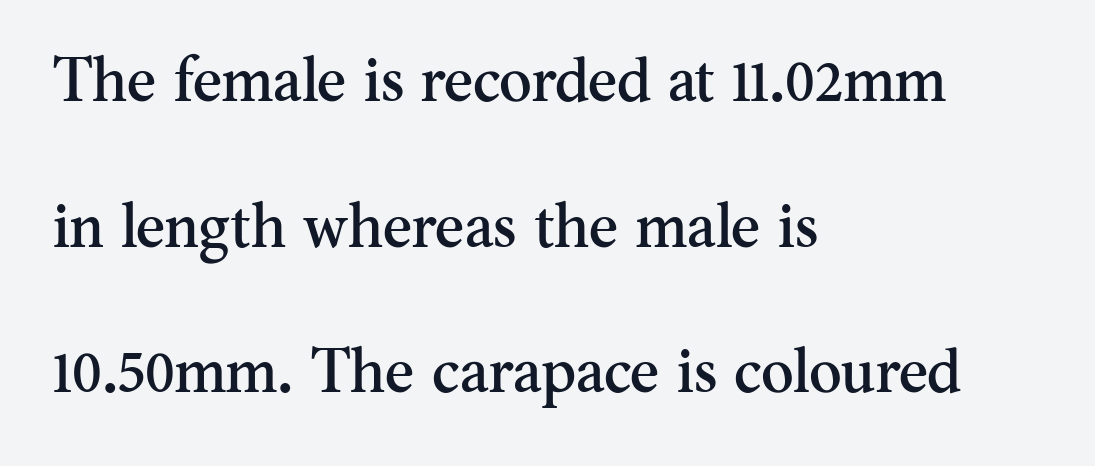
{"serif": "yes", "italic": "no", "width": "normal", "stroke_contrast": "medium", "x_height": "small", "monospaced": "no", "underline": "no", "align": "left", "line_spacing": "loose", "line_spacing_ratio": 2.35, "letter_spacing": "normal", "letter_spacing_em": 0.0, "glyph_px": 62}
